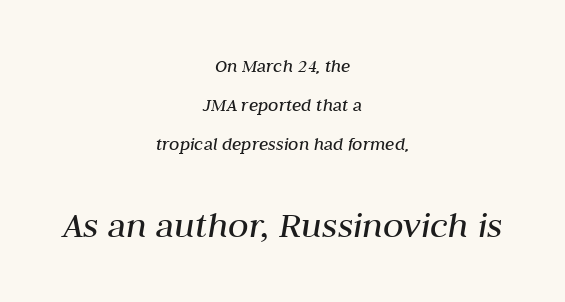
{"italic": "yes", "lean": "right", "slant_degrees": 10, "bold": "no", "weight": "regular", "width": "normal", "stroke_contrast": "medium", "x_height": "medium", "monospaced": "no", "underline": "no", "align": "center", "line_spacing": "loose", "line_spacing_ratio": 2.06, "letter_spacing": "normal", "letter_spacing_em": 0.0, "larger_block": "second", "size_ratio": 2.0, "glyph_px": 38}
